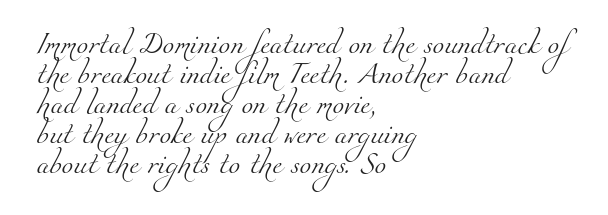
Has an underline been added? It has not. The face looks like a standard text weight, possibly lighter. The designer left line spacing at the default. Letter spacing: default.
